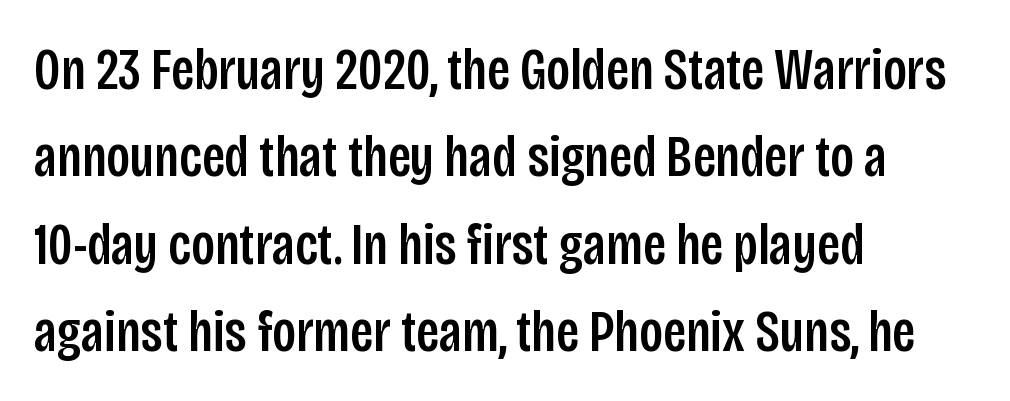
The image shows 59 px condensed sans-serif type, upright; set left-aligned, normal line spacing (1.48x), normal letter spacing, not underlined; low stroke contrast and a large x-height.
